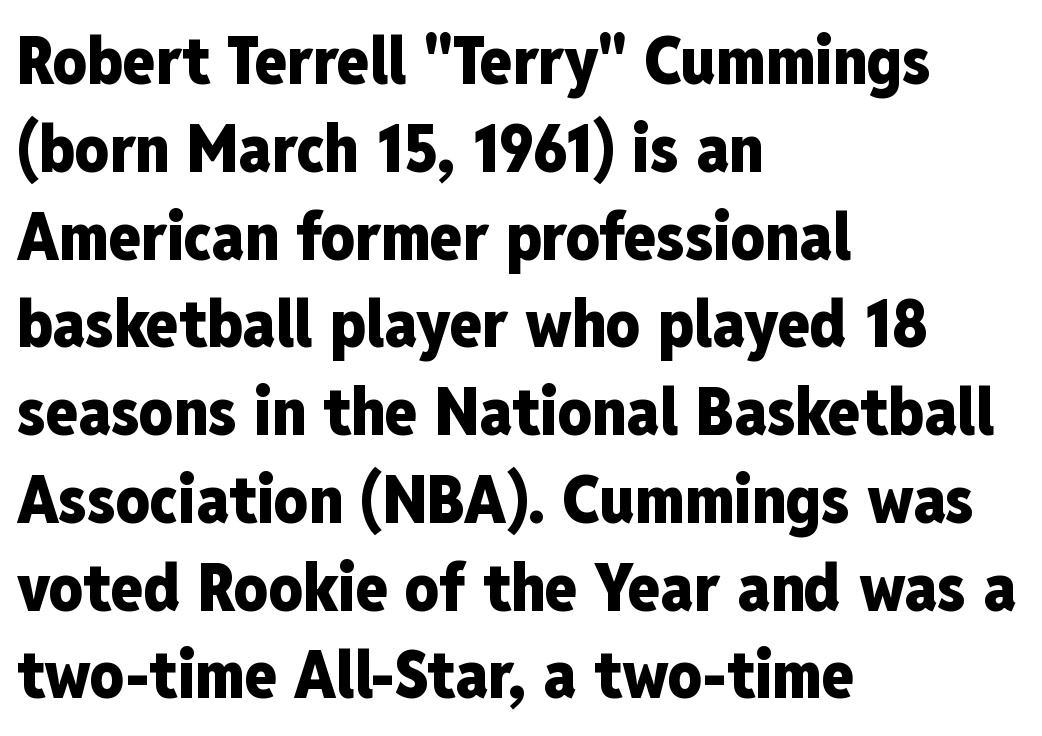
Q: Is the text bold? A: Yes.
Q: Is the text italic (slanted)? A: No, it is upright.
Q: Is the typeface a serif or a sans-serif typeface? A: Sans-serif.
Q: Is the text underlined? A: No.
Q: How is the paragraph aligned? A: Left-aligned.
Q: Is the spacing between letters normal or unusually wide? A: Normal.
Q: Is the spacing between lines tight, normal or loose? A: Normal.
Q: Width (condensed, normal, or wide)? A: Condensed.
Q: Stroke contrast? A: Low.
Q: x-height? A: Medium.
Q: Monospaced? A: No.
